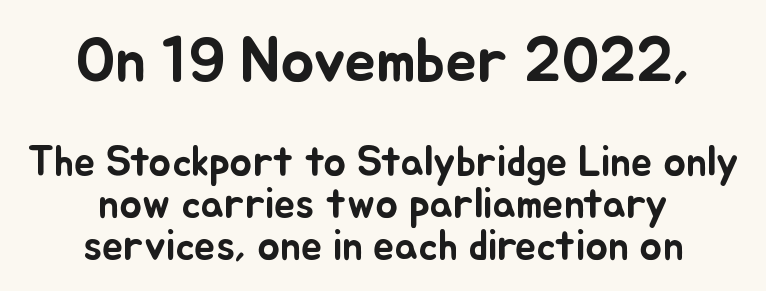
{"italic": "no", "width": "normal", "stroke_contrast": "low", "x_height": "small", "monospaced": "no", "underline": "no", "align": "center", "line_spacing": "tight", "line_spacing_ratio": 1.0, "letter_spacing": "normal", "letter_spacing_em": 0.0, "larger_block": "first", "size_ratio": 1.5, "glyph_px": 63}
